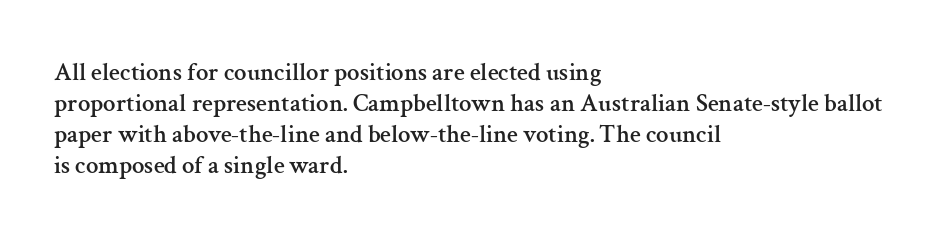
The image shows 25 px text type, upright; set left-aligned, line spacing 1.24x, normal letter spacing, not underlined.
